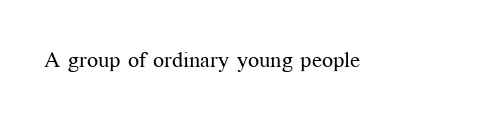
The space directly below the letters is spotless. Quick note: not italic, upright. The line texture is even and compact thanks to regular tracking. These glyphs show unthickened strokes, regular width or finer.
